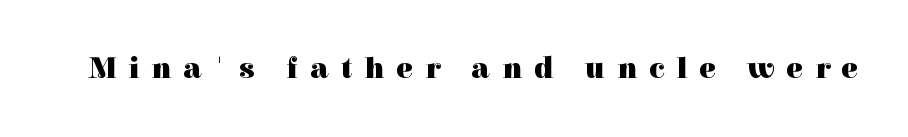
{"serif": "yes", "italic": "no", "bold": "yes", "weight": "heavy", "width": "normal", "stroke_contrast": "high", "x_height": "medium", "monospaced": "no", "underline": "no", "letter_spacing": "wide", "letter_spacing_em": 0.39, "glyph_px": 31}
